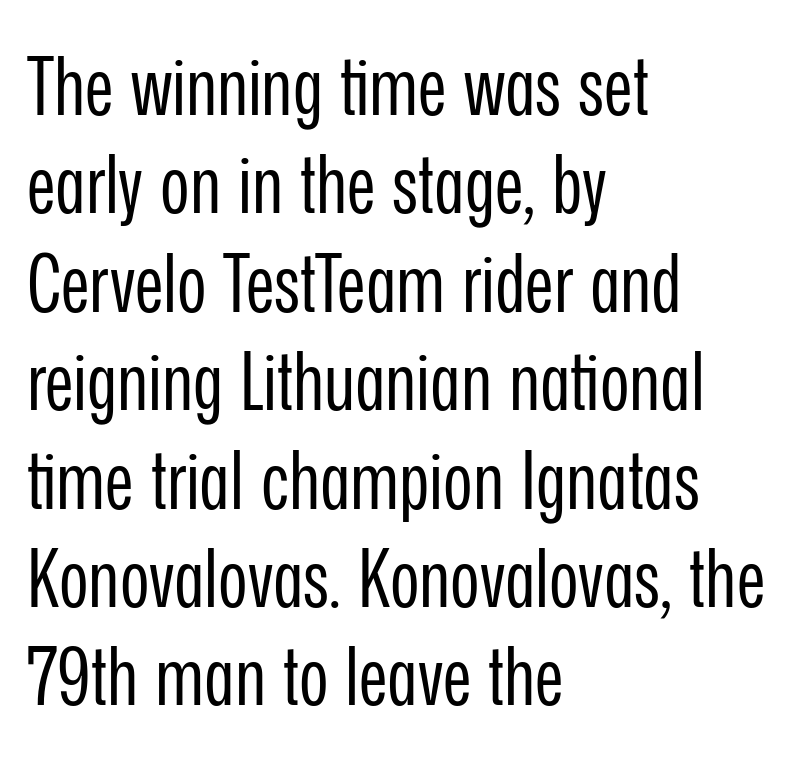
The image shows 80 px regular-weight, condensed sans-serif type, upright; set left-aligned, line spacing 1.23x, normal letter spacing, not underlined; low stroke contrast and a medium x-height.
